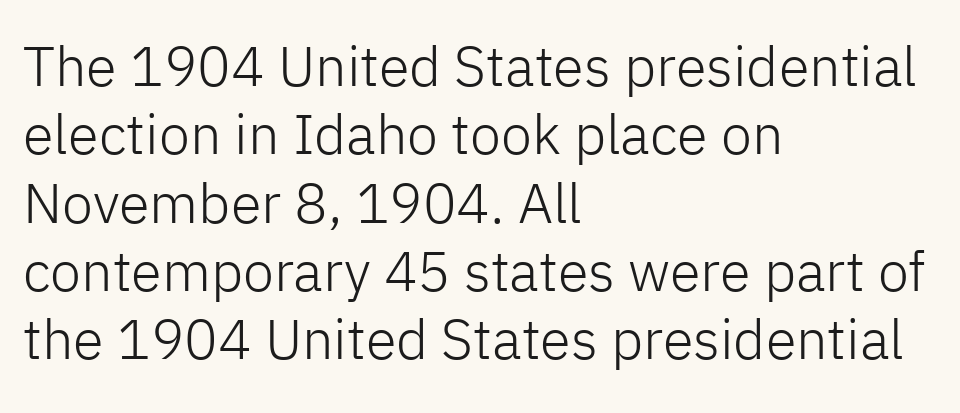
{"serif": "no", "italic": "no", "bold": "no", "weight": "light", "width": "normal", "stroke_contrast": "low", "x_height": "medium", "monospaced": "no", "underline": "no", "align": "left", "line_spacing_ratio": 1.22, "letter_spacing": "normal", "letter_spacing_em": 0.0, "glyph_px": 56}
